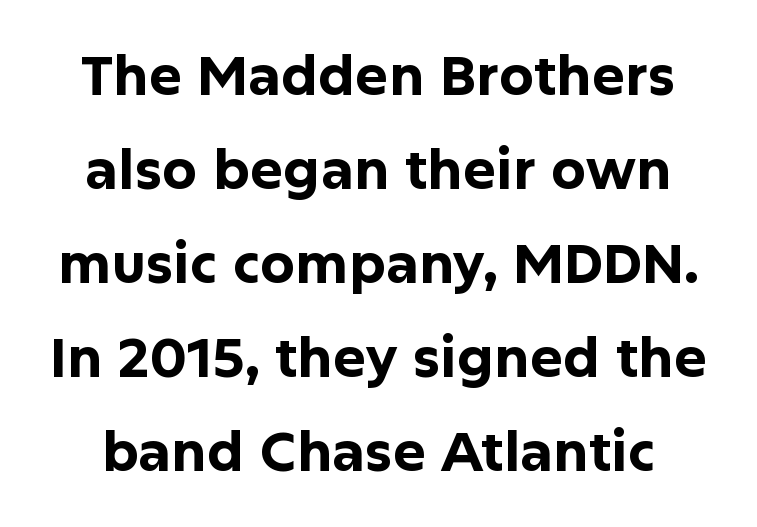
You can tell it's not italic because the verticals are truly vertical. Anything drawn beneath the words? Only blank space. Caption: standard tracking, unaltered. Notice how thick the strokes are: this is what a full bold looks like.
